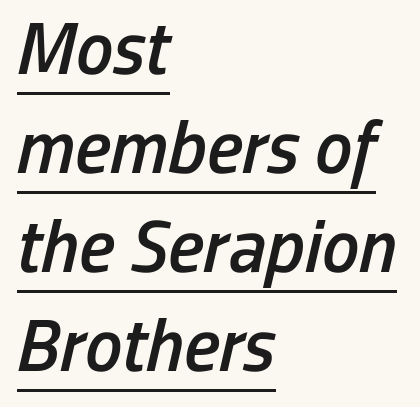
{"italic": "yes", "lean": "right", "slant_degrees": 13, "bold": "semi", "weight": "semibold", "width": "condensed", "stroke_contrast": "low", "x_height": "medium", "monospaced": "no", "underline": "yes", "align": "left", "line_spacing": "normal", "line_spacing_ratio": 1.32, "letter_spacing": "normal", "letter_spacing_em": 0.0, "glyph_px": 75}
